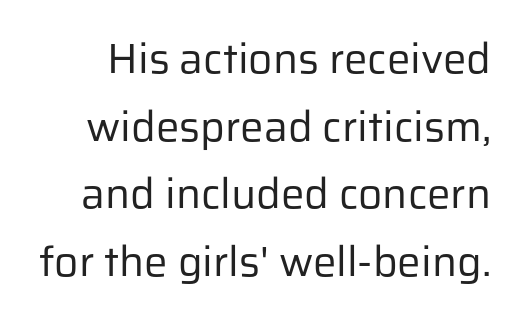
Inter-character spacing is left at the font's built-in metrics. What kind of face is this? One without serifs — a sans. The leading is moderate, giving the passage an even texture. Think of a printed novel: that variable character pitch is what you see here. Plain, unruled lines of type. Posture: straight, roman, zero tilt.
